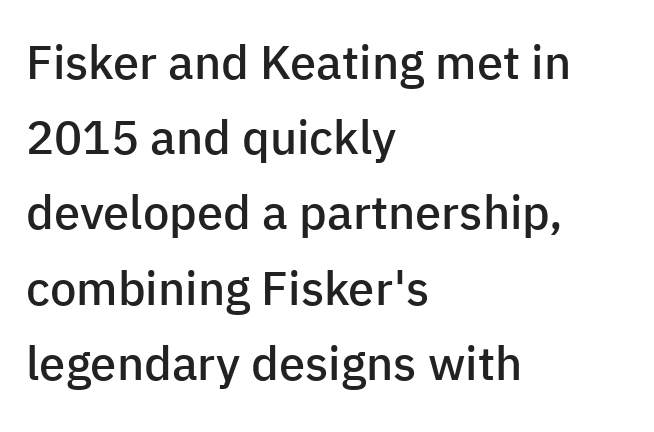
The image shows 47 px semibold sans-serif type, upright; set left-aligned, normal line spacing (1.6x), normal letter spacing, not underlined; low stroke contrast and a medium x-height.
